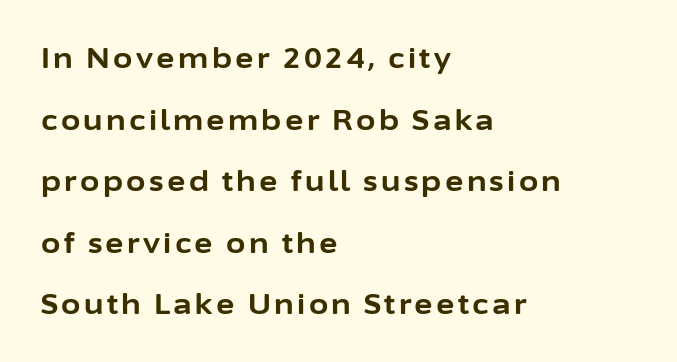
{"serif": "no", "italic": "no", "bold": "yes", "weight": "bold", "width": "normal", "stroke_contrast": "low", "x_height": "medium", "monospaced": "no", "underline": "no", "align": "left", "line_spacing": "loose", "line_spacing_ratio": 2.2, "glyph_px": 28}
